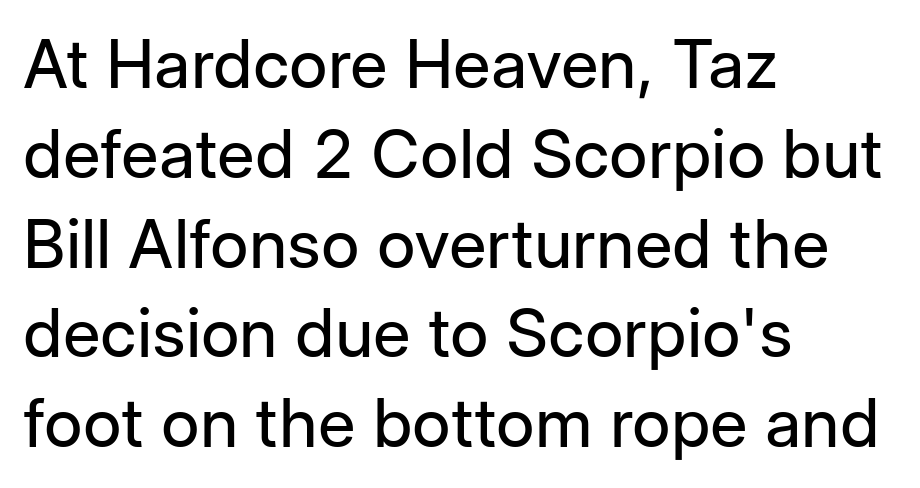
The image shows 67 px regular-weight sans-serif type, upright; set left-aligned, normal line spacing (1.34x), normal letter spacing, not underlined; low stroke contrast and a medium x-height.
